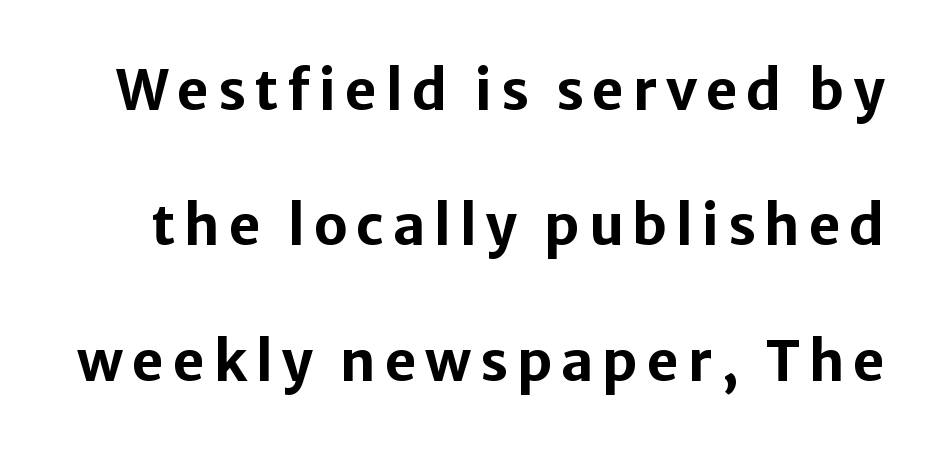
{"serif": "no", "italic": "no", "bold": "yes", "weight": "bold", "width": "normal", "stroke_contrast": "low", "x_height": "medium", "monospaced": "no", "underline": "no", "line_spacing": "loose", "line_spacing_ratio": 2.46, "glyph_px": 55}
